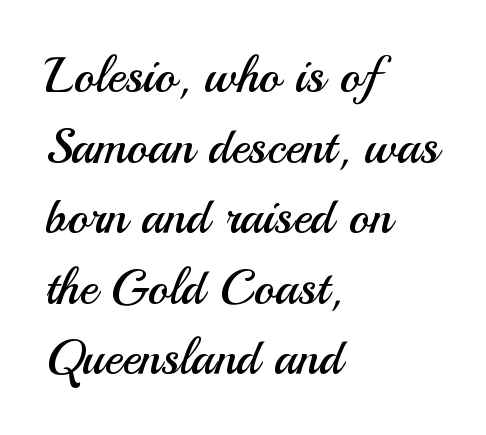
The image shows 49 px regular-weight sans-serif type; set left-aligned, normal line spacing (1.44x), normal letter spacing, not underlined; medium stroke contrast and a small x-height.
